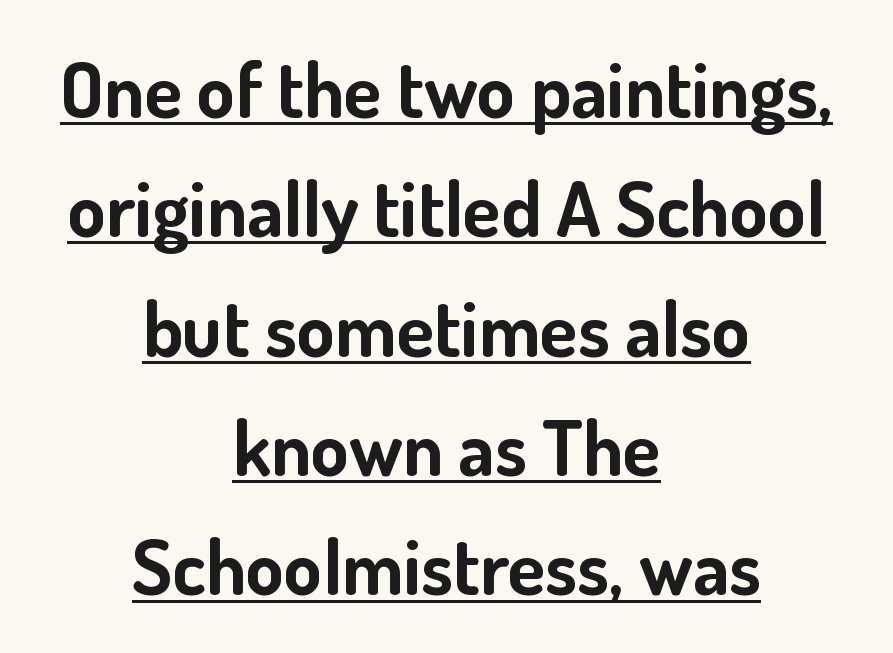
The image shows 77 px bold sans-serif type, upright; set centered, normal line spacing (1.55x), normal letter spacing, underlined; low stroke contrast and a small x-height.
